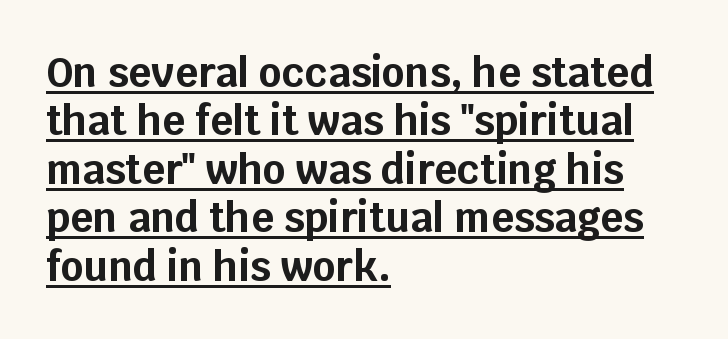
The image shows 40 px bold sans-serif type, upright; set left-aligned, line spacing 1.21x, normal letter spacing, underlined; low stroke contrast and a large x-height.
